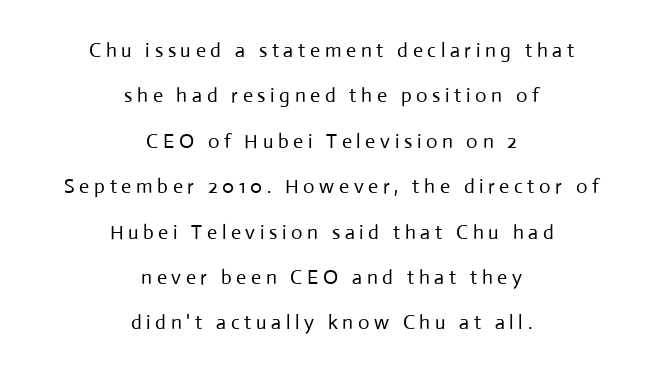
{"italic": "no", "bold": "no", "underline": "no", "align": "center", "line_spacing": "loose", "line_spacing_ratio": 2.27, "letter_spacing": "wide", "letter_spacing_em": 0.23, "glyph_px": 20}
